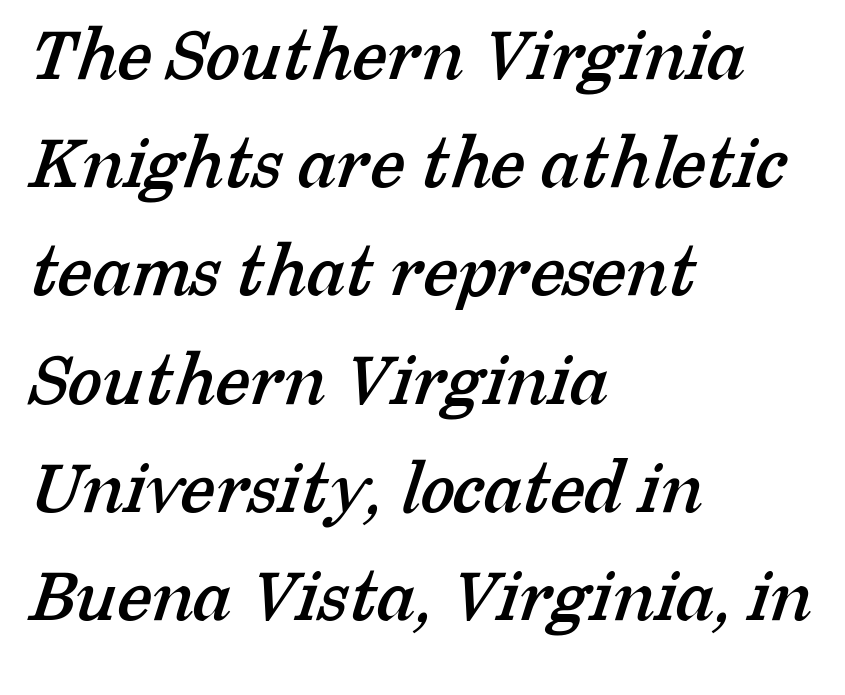
Which margin do the lines hug? The left one — the right edge is uneven. Tracking value appears to be zero — textbook default spacing. Character widths vary here, with narrow letters taking less room than wide ones. Evenly set lines give the paragraph a standard silhouette.
